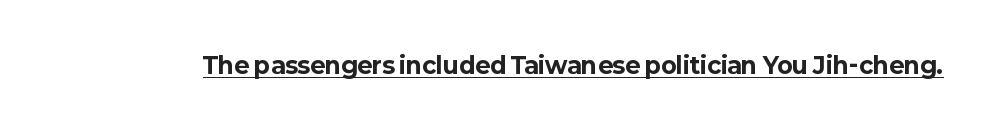
Heavy, bold letterforms. A rule runs beneath these lines of type. The type is set solid horizontally, with unmodified tracking. The lettering stays uniformly vertical, giving the passage a roman look.
